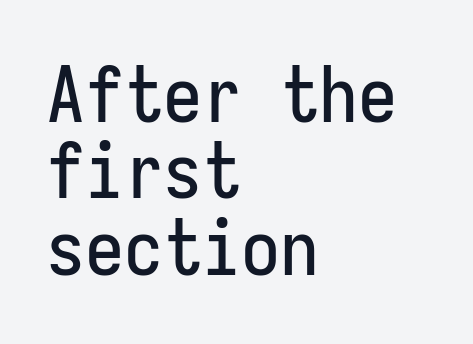
Q: Is the text italic (slanted)? A: No, it is upright.
Q: Is the typeface a serif or a sans-serif typeface? A: Sans-serif.
Q: Is the text underlined? A: No.
Q: How is the paragraph aligned? A: Left-aligned.
Q: Is the spacing between letters normal or unusually wide? A: Normal.
Q: Is the spacing between lines tight, normal or loose? A: Tight.
Q: Width (condensed, normal, or wide)? A: Condensed.
Q: Stroke contrast? A: Low.
Q: x-height? A: Medium.
Q: Monospaced? A: Yes.
